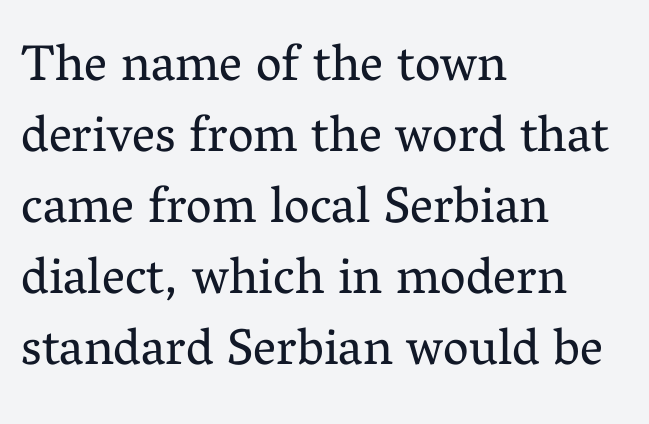
{"serif": "yes", "italic": "no", "bold": "no", "weight": "regular", "width": "normal", "stroke_contrast": "medium", "x_height": "medium", "monospaced": "no", "underline": "no", "align": "left", "line_spacing": "normal", "line_spacing_ratio": 1.39, "letter_spacing": "normal", "letter_spacing_em": 0.0, "glyph_px": 51}
